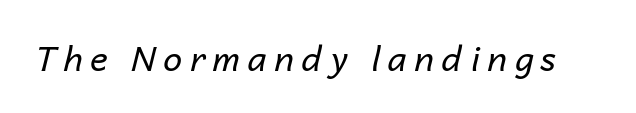
{"italic": "yes", "lean": "right", "slant_degrees": 14, "bold": "no", "weight": "regular", "width": "normal", "stroke_contrast": "low", "x_height": "medium", "monospaced": "no", "underline": "no", "letter_spacing": "wide", "letter_spacing_em": 0.22, "glyph_px": 34}
